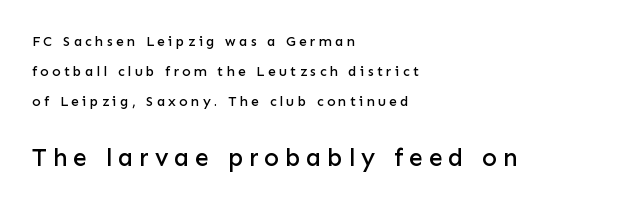
The space directly below the letters is spotless. Tall strokes in this sample are plumb rather than angled. This sample is left-justified, so line endings fall wherever the words run out. A typesetter would call this leading open, well beyond the default. The following chunk of copy outweighs the initial chunk in type size. Loose tracking; the words dissolve into strings of separated letters.
